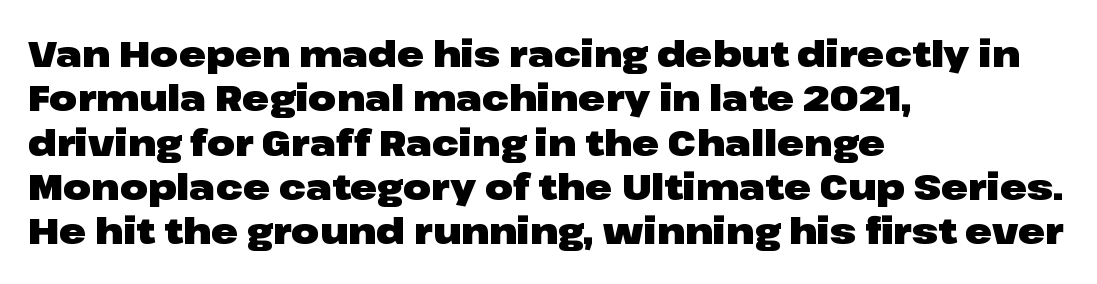
The image shows 36 px heavy, wide sans-serif type, upright; set left-aligned, line spacing 1.23x, normal letter spacing, not underlined; low stroke contrast and a medium x-height.
